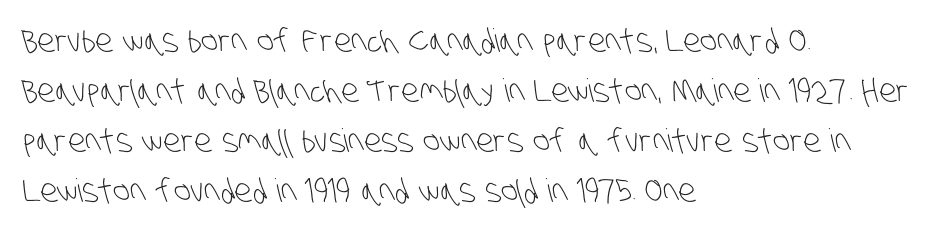
These lines stack with their left ends in a neat column. No extra tracking has been applied to these lines. Type without underlining. The text was rendered using a sans face with plain stroke endings. Varying glyph widths throughout — classic text-font behaviour.
